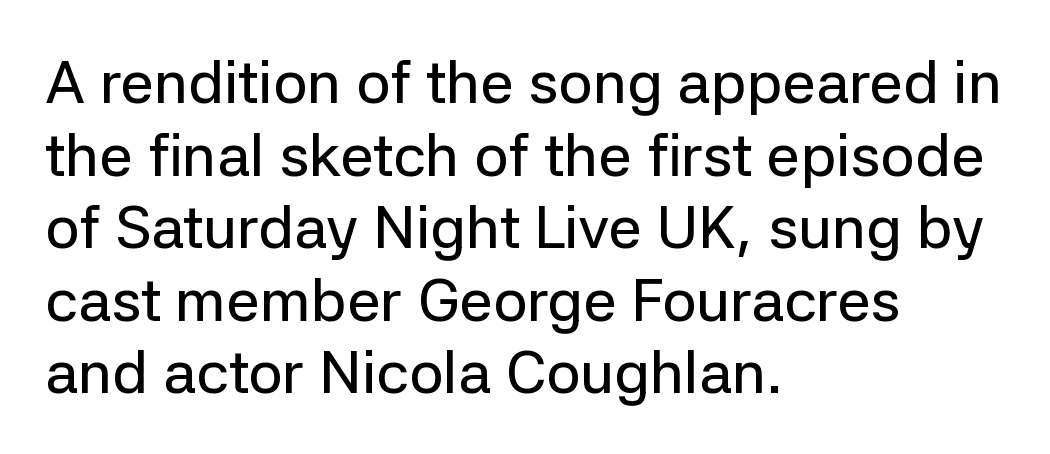
{"serif": "no", "italic": "no", "width": "normal", "stroke_contrast": "low", "x_height": "medium", "monospaced": "no", "underline": "no", "align": "left", "line_spacing_ratio": 1.21, "letter_spacing": "normal", "letter_spacing_em": 0.0, "glyph_px": 60}
